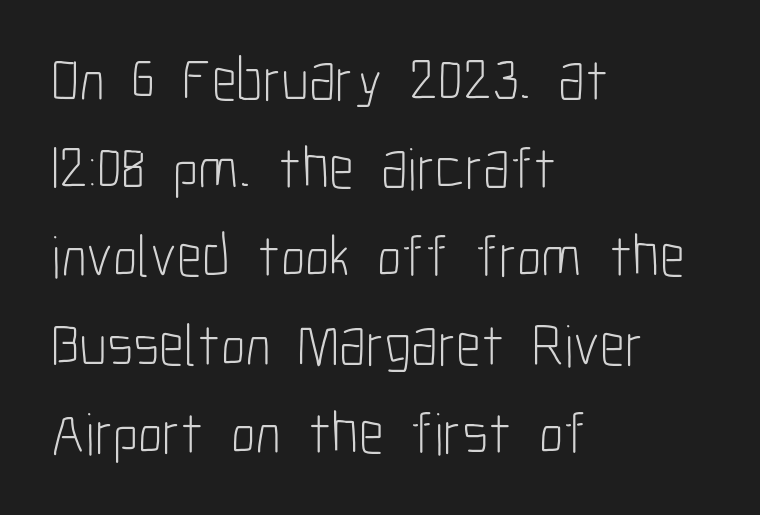
{"serif": "no", "italic": "no", "bold": "no", "weight": "light", "width": "condensed", "stroke_contrast": "low", "x_height": "medium", "monospaced": "no", "underline": "no", "align": "left", "line_spacing": "normal", "line_spacing_ratio": 1.47, "letter_spacing": "normal", "letter_spacing_em": 0.0, "glyph_px": 60}
